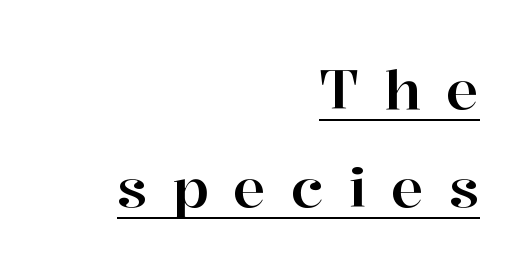
Horizontally, the lines are justified to the trailing edge only. Every word sits above its own underline. Compared with typical body copy, the letter spacing here is much looser. These lines are composed in type with serifs.
